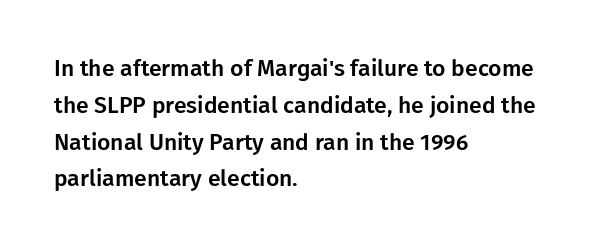
The image shows 23 px text type, upright; set left-aligned, normal line spacing (1.6x), normal letter spacing, not underlined.
